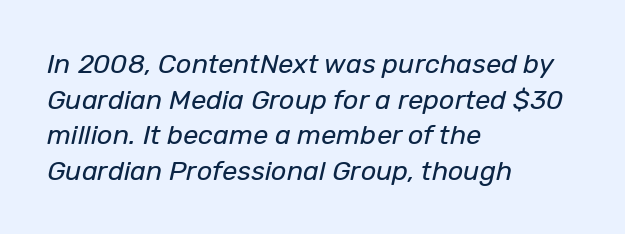
{"italic": "yes", "lean": "right", "slant_degrees": 12, "bold": "no", "underline": "no", "align": "left", "line_spacing": "normal", "line_spacing_ratio": 1.32, "letter_spacing": "normal", "letter_spacing_em": 0.0, "glyph_px": 27}
